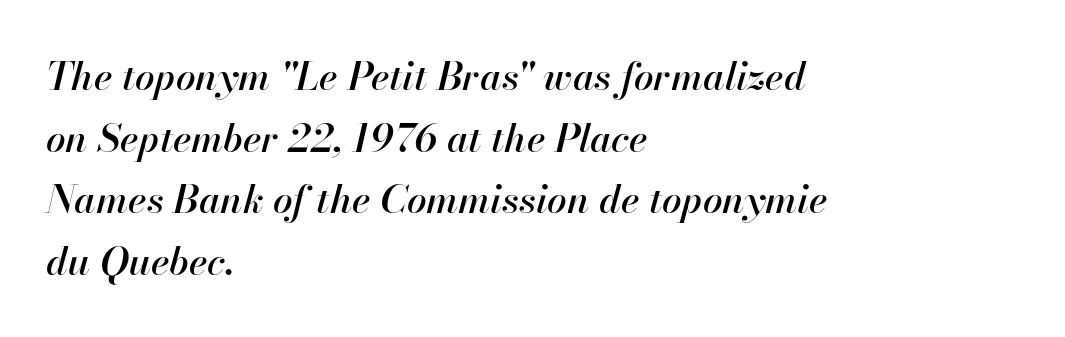
The zone under the glyphs is completely vacant. These lines stack with their left ends in a neat column. The whole block is typeset with a tilt. The rendering uses natural spacing where letterforms have individual widths.
